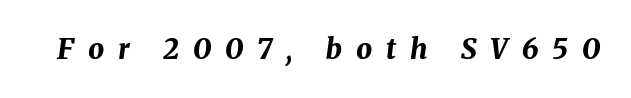
{"italic": "yes", "lean": "right", "slant_degrees": 8, "bold": "yes", "weight": "bold", "width": "normal", "stroke_contrast": "medium", "x_height": "medium", "monospaced": "no", "underline": "no", "letter_spacing": "wide", "letter_spacing_em": 0.49, "glyph_px": 28}
